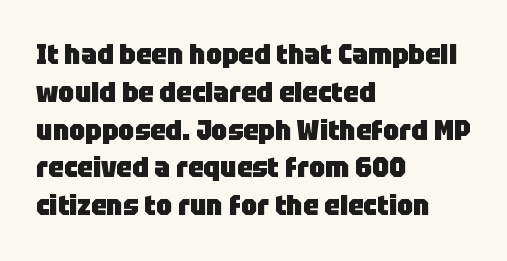
This sample has the flowing, uneven cadence of proportional lettering. The area under the type is left untouched. Caption: standard tracking, unaltered. To sum up the face: it is a sans, with no serifs. Each line starts at the same left margin while the right side varies. Quick note: interline space is typical.
